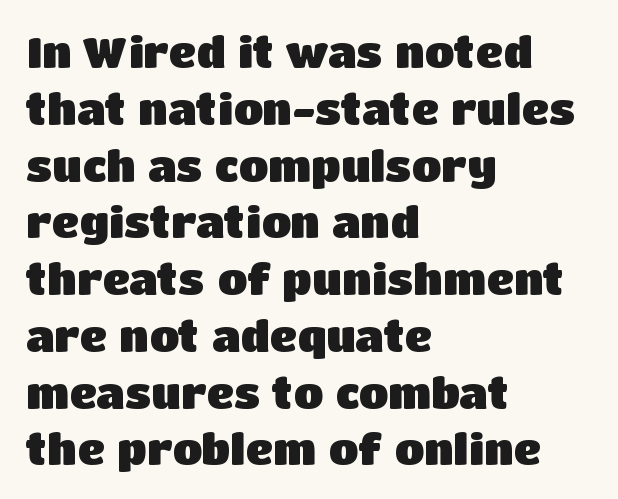
The image shows 43 px heavy sans-serif type, upright; set left-aligned, normal line spacing (1.32x), normal letter spacing, not underlined; low stroke contrast and a large x-height.
